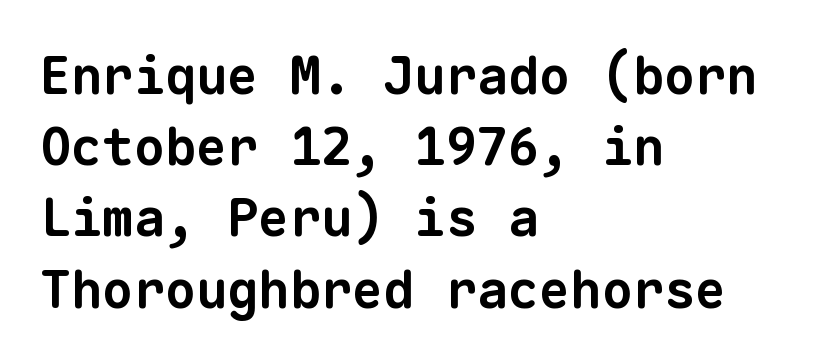
{"serif": "no", "bold": "yes", "weight": "bold", "width": "normal", "stroke_contrast": "low", "x_height": "medium", "monospaced": "yes", "underline": "no", "align": "left", "line_spacing": "normal", "line_spacing_ratio": 1.37, "letter_spacing": "normal", "letter_spacing_em": 0.0, "glyph_px": 52}
